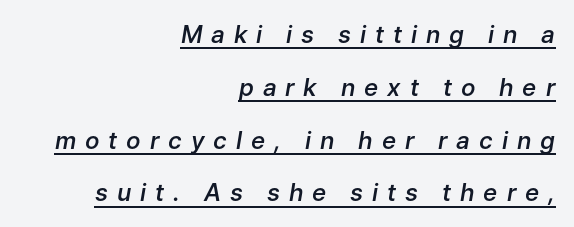
{"italic": "yes", "lean": "right", "slant_degrees": 9, "bold": "semi", "underline": "yes", "align": "right", "line_spacing": "loose", "line_spacing_ratio": 2.2, "letter_spacing": "wide", "letter_spacing_em": 0.37, "glyph_px": 24}
